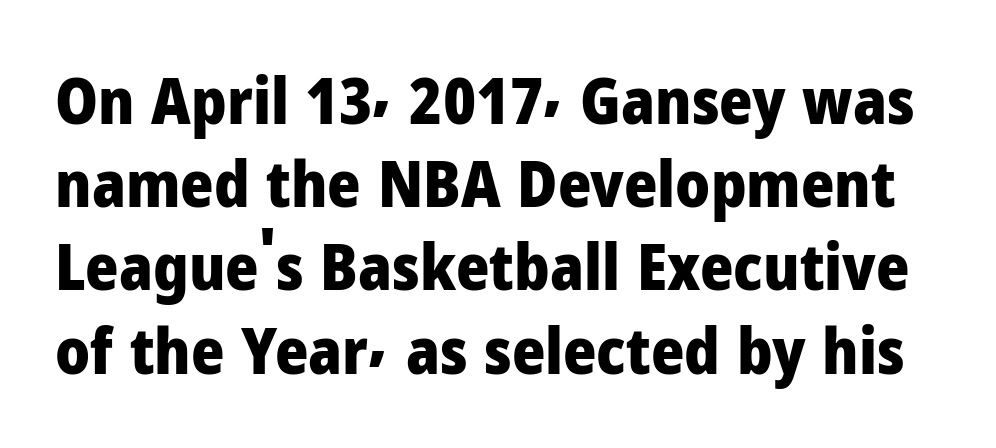
The image shows 64 px heavy sans-serif type, upright; set normal line spacing (1.3x), normal letter spacing, not underlined; low stroke contrast and a medium x-height.
